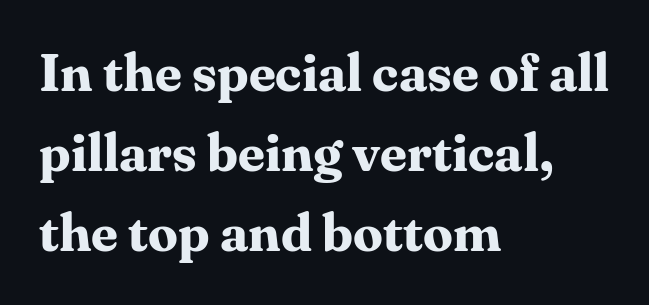
Q: Is the text bold? A: Yes.
Q: Is the text italic (slanted)? A: No, it is upright.
Q: Is the typeface a serif or a sans-serif typeface? A: Serif.
Q: Is the text underlined? A: No.
Q: How is the paragraph aligned? A: Left-aligned.
Q: Is the spacing between letters normal or unusually wide? A: Normal.
Q: Is the spacing between lines tight, normal or loose? A: Normal.
Q: Width (condensed, normal, or wide)? A: Normal.
Q: Stroke contrast? A: Medium.
Q: x-height? A: Medium.
Q: Monospaced? A: No.
